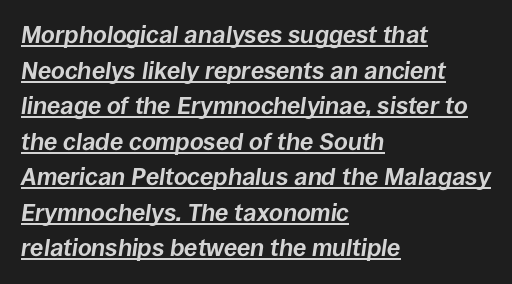
{"italic": "yes", "lean": "right", "slant_degrees": 8, "bold": "yes", "underline": "yes", "align": "left", "line_spacing": "normal", "line_spacing_ratio": 1.48, "letter_spacing": "normal", "letter_spacing_em": 0.0, "glyph_px": 24}
